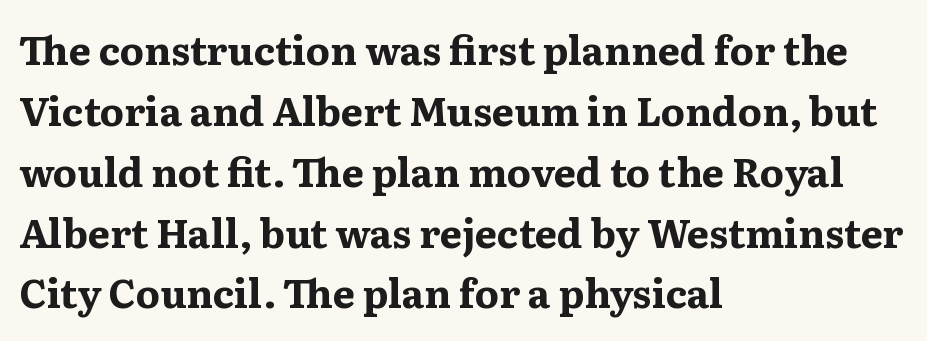
The image shows 39 px bold, wide serif type, upright; set left-aligned, normal line spacing (1.56x), normal letter spacing, not underlined; medium stroke contrast and a medium x-height.
